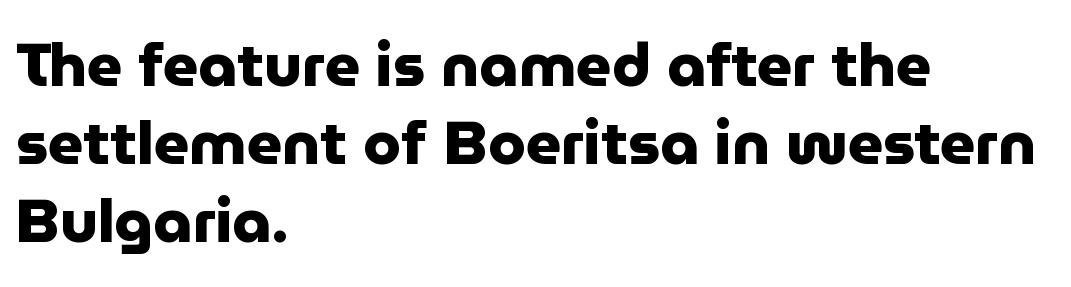
{"serif": "no", "italic": "no", "bold": "yes", "weight": "heavy", "width": "normal", "stroke_contrast": "low", "x_height": "medium", "monospaced": "no", "underline": "no", "align": "left", "line_spacing": "normal", "line_spacing_ratio": 1.28, "letter_spacing": "normal", "letter_spacing_em": 0.0, "glyph_px": 61}
